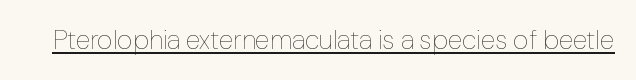
Vertical stems look standard width or narrower in stroke. This sample carries an underscore along the baseline area. Notice how the stems are strictly vertical — no italics here. Spacing between characters is what you'd get straight out of the box.
